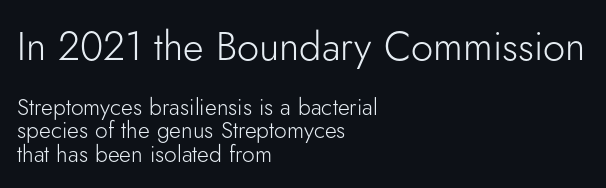
{"serif": "no", "italic": "no", "bold": "no", "weight": "light", "width": "normal", "stroke_contrast": "low", "x_height": "small", "monospaced": "no", "underline": "no", "align": "left", "line_spacing": "tight", "line_spacing_ratio": 1.02, "letter_spacing": "normal", "letter_spacing_em": 0.0, "larger_block": "first", "size_ratio": 1.74, "glyph_px": 40}
